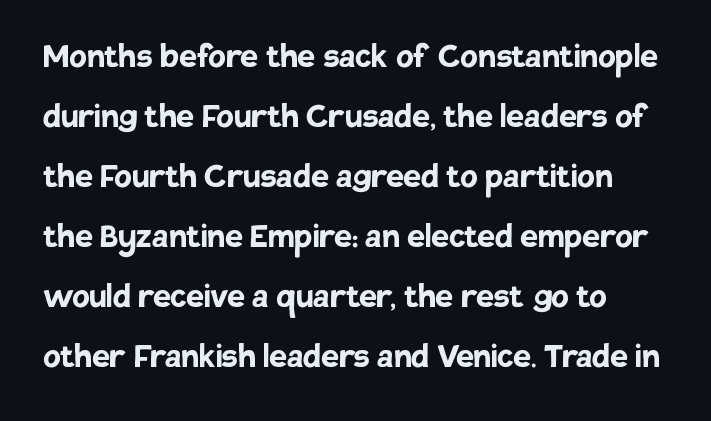
The glyphs are unaccompanied by any horizontal stroke below them. The passage shown is typed in a proportional face where columns would drift. The letters stand straight up with perfectly vertical stems. Whoever set this chose a conventional vertical rhythm.
